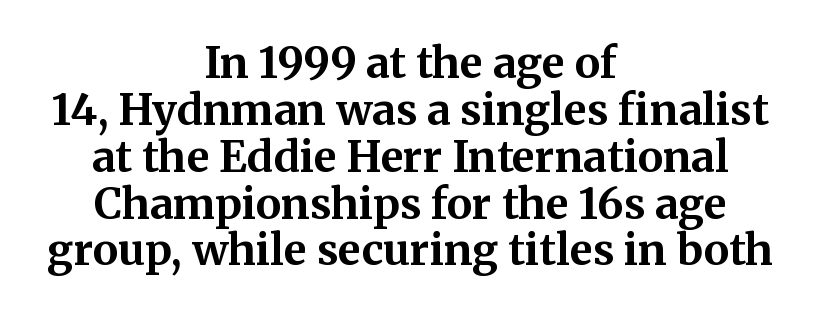
Q: Is the text bold? A: Yes.
Q: Is the text italic (slanted)? A: No, it is upright.
Q: Is the typeface a serif or a sans-serif typeface? A: Serif.
Q: Is the text underlined? A: No.
Q: How is the paragraph aligned? A: Centered.
Q: Is the spacing between letters normal or unusually wide? A: Normal.
Q: Is the spacing between lines tight, normal or loose? A: Tight.
Q: Width (condensed, normal, or wide)? A: Normal.
Q: Stroke contrast? A: Medium.
Q: x-height? A: Medium.
Q: Monospaced? A: No.
